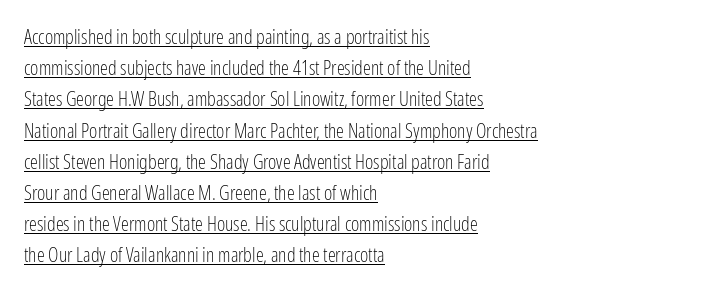
{"italic": "no", "bold": "no", "underline": "yes", "align": "left", "line_spacing": "normal", "line_spacing_ratio": 1.56, "letter_spacing": "normal", "letter_spacing_em": 0.0, "glyph_px": 20}
